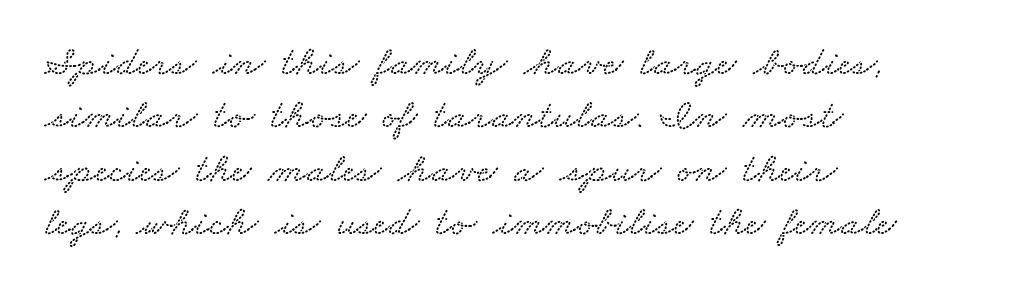
Students, note that the glyphs here touch the page at normal intervals. These lines stack with their left ends in a neat column. Underlining? Definitely not there. Is this a fixed-width face? No — the glyphs have proportional, varying widths. The block of text has a typical density, with ordinary space between rows.
